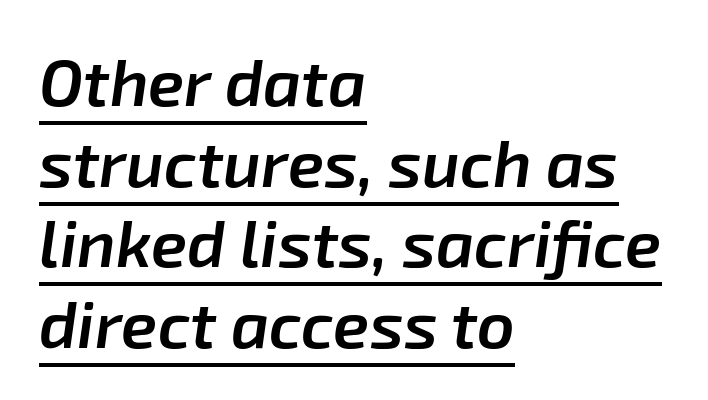
Q: Is the text bold? A: Semi-bold.
Q: Is the text italic (slanted)? A: Yes, it leans right by about 8 degrees.
Q: Is the text underlined? A: Yes.
Q: How is the paragraph aligned? A: Left-aligned.
Q: Is the spacing between letters normal or unusually wide? A: Normal.
Q: Width (condensed, normal, or wide)? A: Normal.
Q: Stroke contrast? A: Low.
Q: x-height? A: Medium.
Q: Monospaced? A: No.
